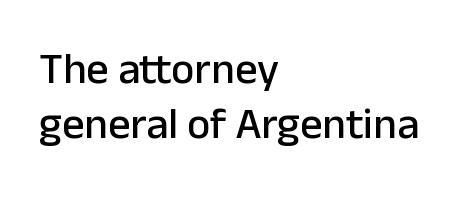
Q: Is the text italic (slanted)? A: No, it is upright.
Q: Is the typeface a serif or a sans-serif typeface? A: Sans-serif.
Q: Is the text underlined? A: No.
Q: How is the paragraph aligned? A: Left-aligned.
Q: Is the spacing between letters normal or unusually wide? A: Normal.
Q: Width (condensed, normal, or wide)? A: Normal.
Q: Stroke contrast? A: Low.
Q: x-height? A: Medium.
Q: Monospaced? A: No.
